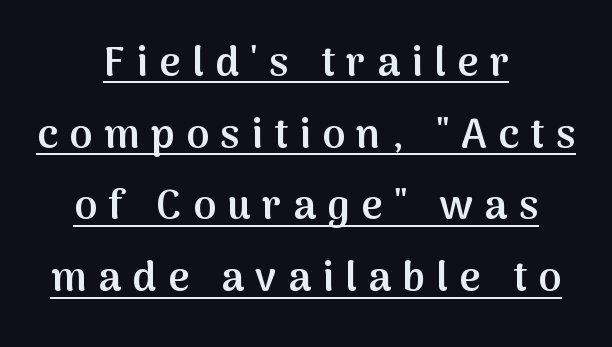
{"serif": "no", "italic": "no", "bold": "semi", "weight": "semibold", "width": "normal", "stroke_contrast": "medium", "x_height": "medium", "monospaced": "no", "underline": "yes", "align": "center", "line_spacing_ratio": 1.75, "letter_spacing": "wide", "letter_spacing_em": 0.28, "glyph_px": 41}
